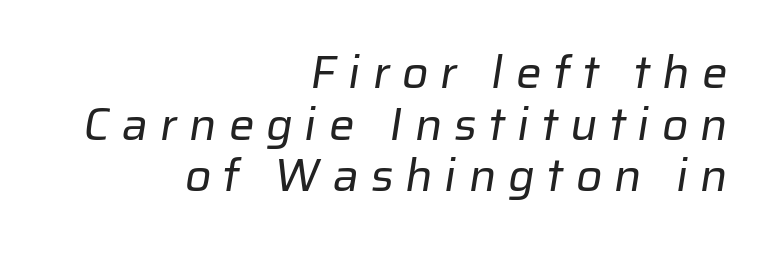
{"serif": "no", "bold": "no", "weight": "regular", "width": "normal", "stroke_contrast": "low", "x_height": "medium", "monospaced": "no", "underline": "no", "align": "right", "line_spacing": "tight", "line_spacing_ratio": 1.12, "letter_spacing": "wide", "letter_spacing_em": 0.26, "glyph_px": 46}
